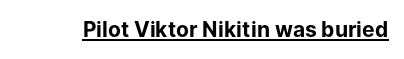
{"italic": "no", "bold": "yes", "underline": "yes", "letter_spacing": "normal", "letter_spacing_em": 0.0, "glyph_px": 21}
